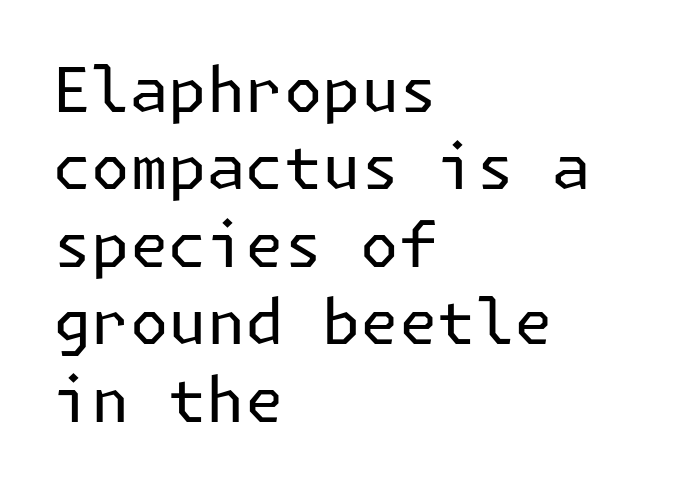
The lines in this sample share a left origin and differ only in where they stop. Each new line begins a customary step beneath the previous one. Regarding serifs, this sample does without them. The letters stand upright; this is a roman face.
